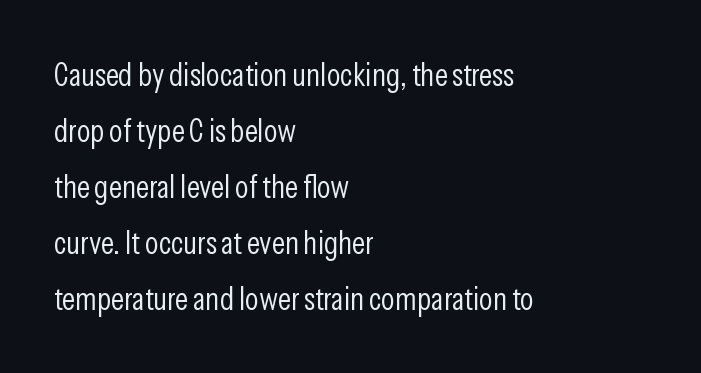
Q: Is the text bold? A: No.
Q: Is the text italic (slanted)? A: No, it is upright.
Q: Is the typeface a serif or a sans-serif typeface? A: Sans-serif.
Q: Is the text underlined? A: No.
Q: How is the paragraph aligned? A: Left-aligned.
Q: Is the spacing between letters normal or unusually wide? A: Normal.
Q: Width (condensed, normal, or wide)? A: Condensed.
Q: Stroke contrast? A: Low.
Q: x-height? A: Medium.
Q: Monospaced? A: No.
